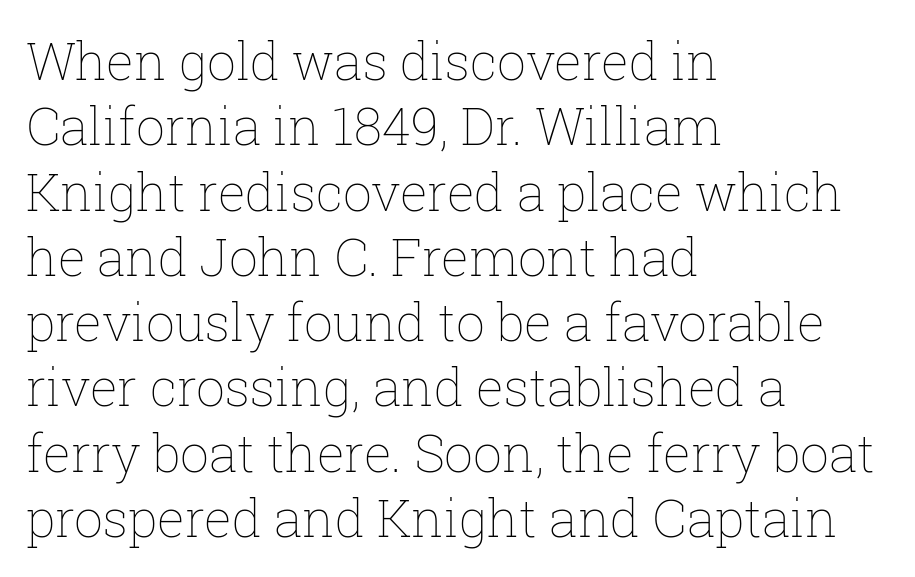
Q: Is the text bold? A: No.
Q: Is the text italic (slanted)? A: No, it is upright.
Q: Is the text underlined? A: No.
Q: How is the paragraph aligned? A: Left-aligned.
Q: Is the spacing between letters normal or unusually wide? A: Normal.
Q: Is the spacing between lines tight, normal or loose? A: Normal.
Q: Width (condensed, normal, or wide)? A: Normal.
Q: Stroke contrast? A: Low.
Q: x-height? A: Medium.
Q: Monospaced? A: No.
